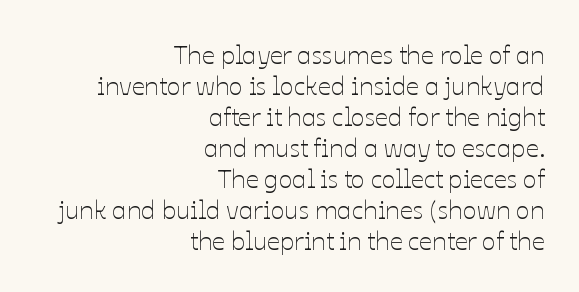
The face looks like a standard text weight, possibly lighter. The letters stand upright; this is a roman face. Each word holds together tightly as a unit, with standard inter-letter gaps. Type without underlining. The lines in this sample share a right terminus and differ only in where they begin.
